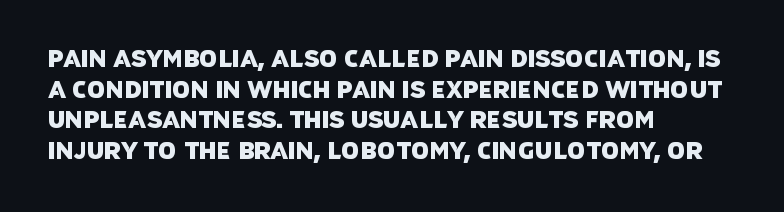
Q: Is the text underlined? A: No.
Q: How is the paragraph aligned? A: Left-aligned.
Q: Is the spacing between letters normal or unusually wide? A: Normal.
Q: Is the spacing between lines tight, normal or loose? A: Normal.
